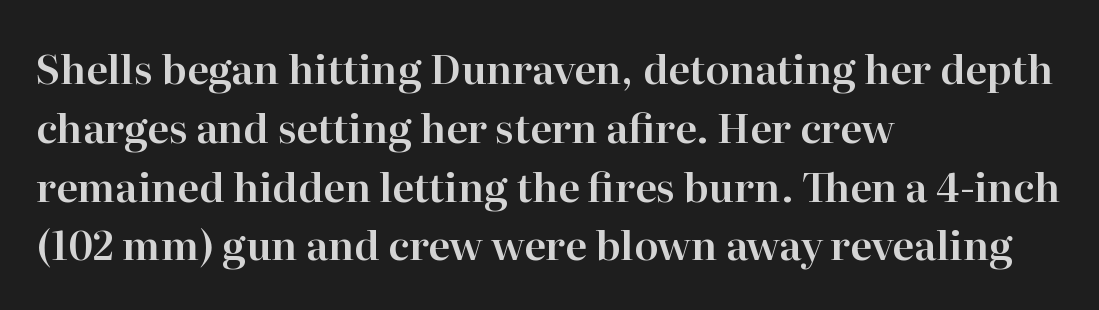
{"serif": "yes", "italic": "no", "width": "normal", "stroke_contrast": "high", "x_height": "medium", "monospaced": "no", "underline": "no", "align": "left", "line_spacing": "normal", "line_spacing_ratio": 1.47, "letter_spacing": "normal", "letter_spacing_em": 0.0, "glyph_px": 40}
